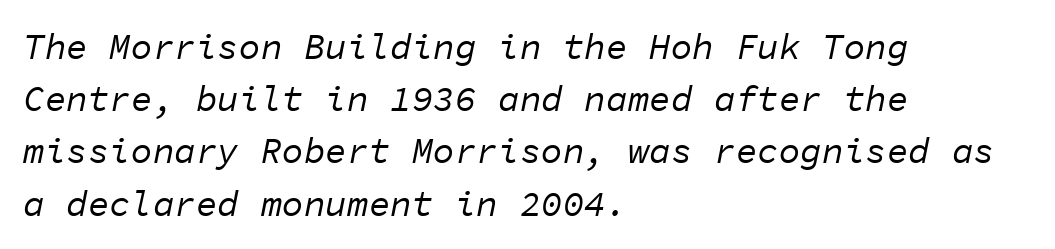
Descenders hang freely into open space. Unbolded letterforms with no extra heft. Vertically, the passage feels balanced, rows spaced as you'd expect. Yep, that's italic — everything's leaning. Every character here occupies the same horizontal width, giving the sample a typewriter-like rhythm. Nothing unusual about the tracking: characters are spaced as the font intends.
